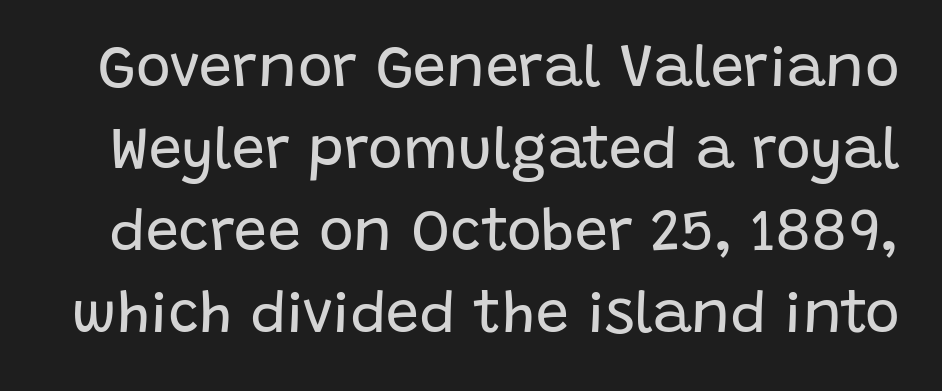
The font family rendered here belongs to the sans-serif group. This sample keeps an unexceptional amount of space between lines. The face looks like a standard text weight, possibly lighter. Spacing verdict: proportional, widths tailored to each character. Posture: upright roman. The face used here is rendered with its standard letterfit.
